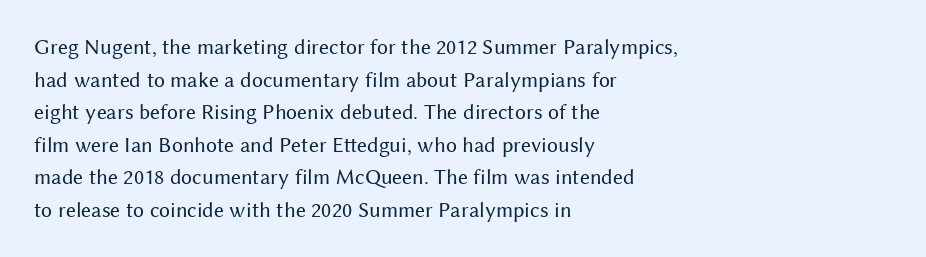
Rows of type keep a routine distance in the vertical direction. The space beneath each line is pristine and unruled. Which margin do the lines hug? The left one — the right edge is uneven. The letterforms sit shoulder to shoulder at normal distance.
